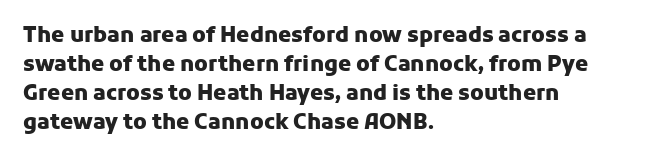
The image shows 21 px bold type, upright; set left-aligned, normal line spacing (1.38x), normal letter spacing, not underlined.
